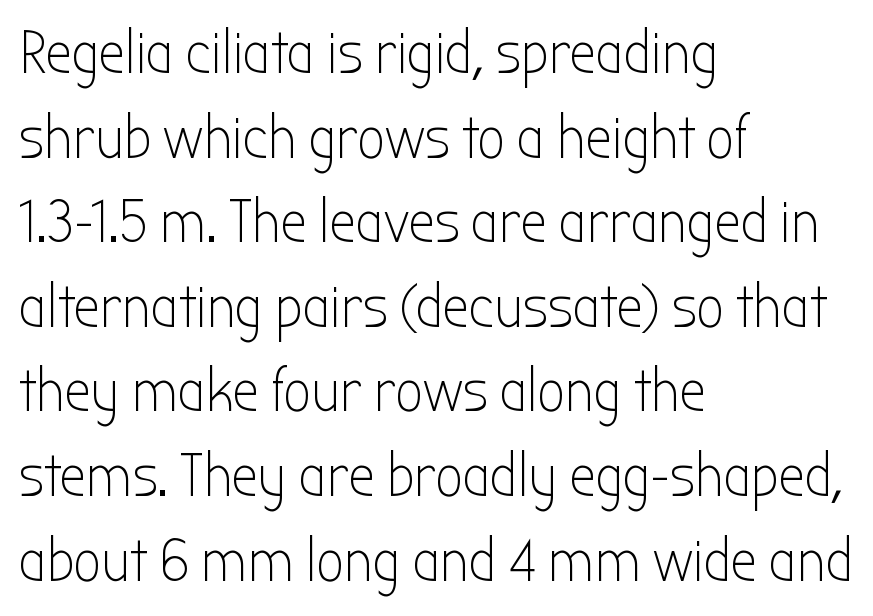
{"serif": "no", "italic": "no", "bold": "no", "weight": "light", "width": "condensed", "stroke_contrast": "low", "x_height": "medium", "monospaced": "no", "underline": "no", "align": "left", "line_spacing": "normal", "line_spacing_ratio": 1.41, "letter_spacing": "normal", "letter_spacing_em": 0.0, "glyph_px": 60}
